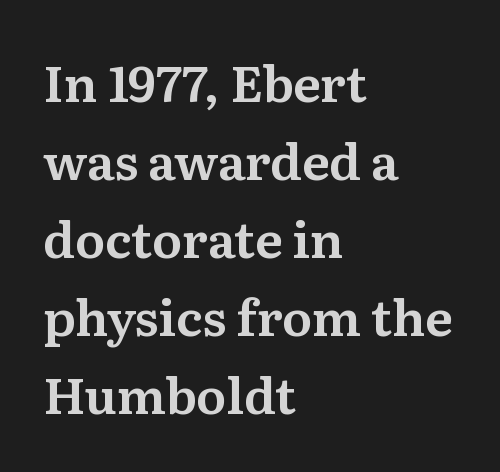
Q: Is the text italic (slanted)? A: No, it is upright.
Q: Is the typeface a serif or a sans-serif typeface? A: Serif.
Q: Is the text underlined? A: No.
Q: How is the paragraph aligned? A: Left-aligned.
Q: Is the spacing between letters normal or unusually wide? A: Normal.
Q: Is the spacing between lines tight, normal or loose? A: Normal.
Q: Width (condensed, normal, or wide)? A: Normal.
Q: Stroke contrast? A: Medium.
Q: x-height? A: Medium.
Q: Monospaced? A: No.
